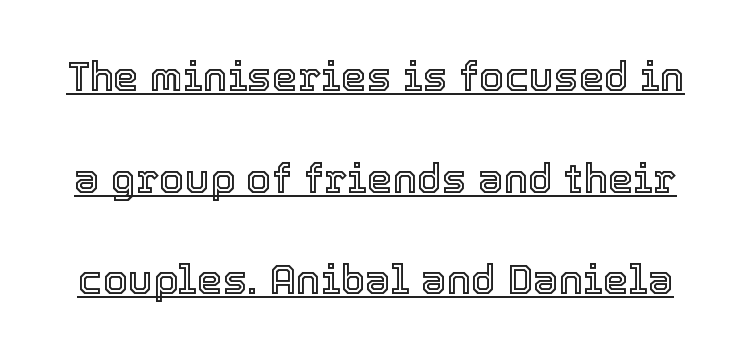
Q: Is the text italic (slanted)? A: No, it is upright.
Q: Is the text underlined? A: Yes.
Q: Is the spacing between letters normal or unusually wide? A: Normal.
Q: Is the spacing between lines tight, normal or loose? A: Loose.
Q: Width (condensed, normal, or wide)? A: Normal.
Q: x-height? A: Medium.
Q: Monospaced? A: No.
